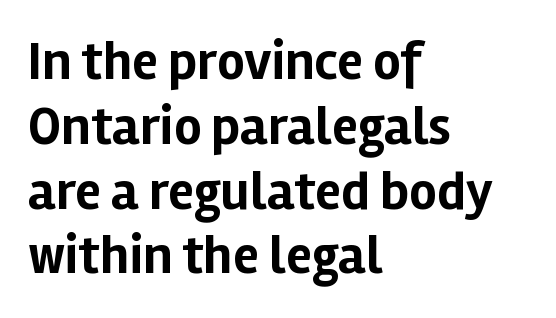
The image shows 54 px bold sans-serif type, upright; set left-aligned, line spacing 1.2x, normal letter spacing, not underlined; low stroke contrast and a medium x-height.
